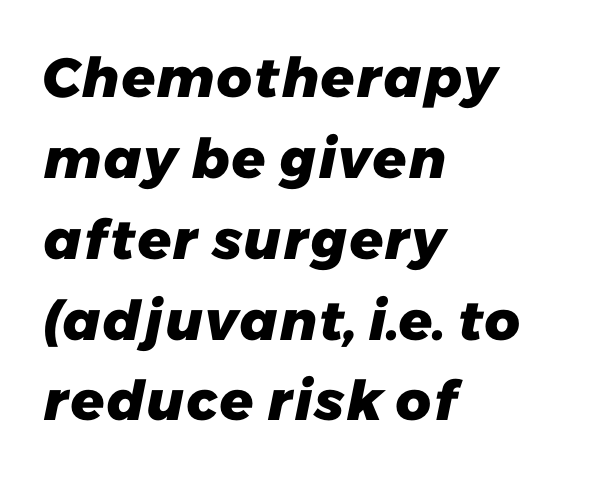
Q: Is the text bold? A: Yes.
Q: Is the typeface a serif or a sans-serif typeface? A: Sans-serif.
Q: Is the text underlined? A: No.
Q: How is the paragraph aligned? A: Left-aligned.
Q: Is the spacing between letters normal or unusually wide? A: Normal.
Q: Is the spacing between lines tight, normal or loose? A: Normal.
Q: Width (condensed, normal, or wide)? A: Normal.
Q: Stroke contrast? A: Low.
Q: x-height? A: Medium.
Q: Monospaced? A: No.
